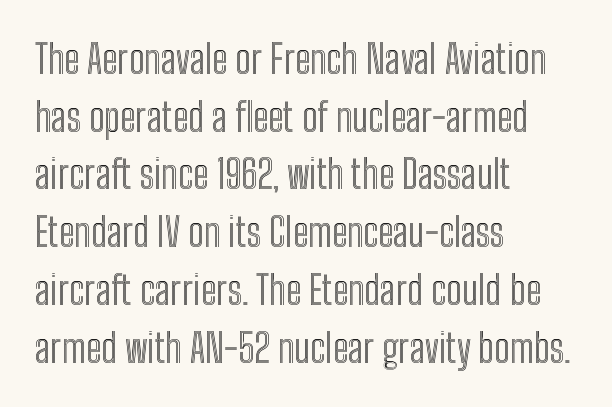
Is this a fixed-width face? No — the glyphs have proportional, varying widths. The area under the type is left untouched. The rendering keeps characters at their native spacing. Every row of glyphs begins at an identical x-position on the left. Leading matches the norm, producing a regular column. Unlike italic type, these characters show no tilt at all.
